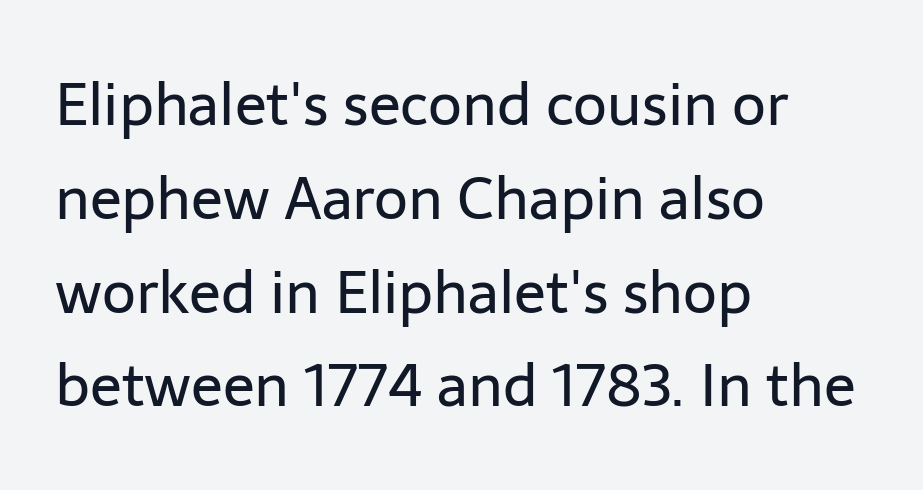
Q: Is the text bold? A: No.
Q: Is the text italic (slanted)? A: No, it is upright.
Q: Is the typeface a serif or a sans-serif typeface? A: Sans-serif.
Q: Is the text underlined? A: No.
Q: How is the paragraph aligned? A: Left-aligned.
Q: Is the spacing between letters normal or unusually wide? A: Normal.
Q: Is the spacing between lines tight, normal or loose? A: Normal.
Q: Width (condensed, normal, or wide)? A: Normal.
Q: Stroke contrast? A: Low.
Q: x-height? A: Medium.
Q: Monospaced? A: No.
